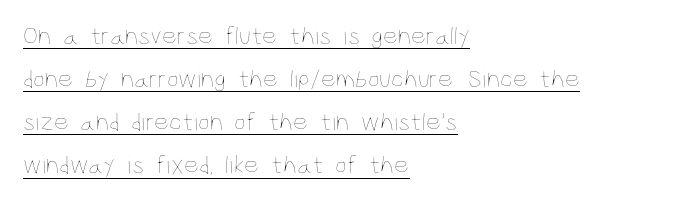
Posture: straight, roman, zero tilt. The ragged edge is on the right, which tells us the setting is flush left. Nobody touched the tracking dial on this one. You can see a thin bar hugging the bottom of the glyphs. No chunkiness to these letters — they're not bold.
